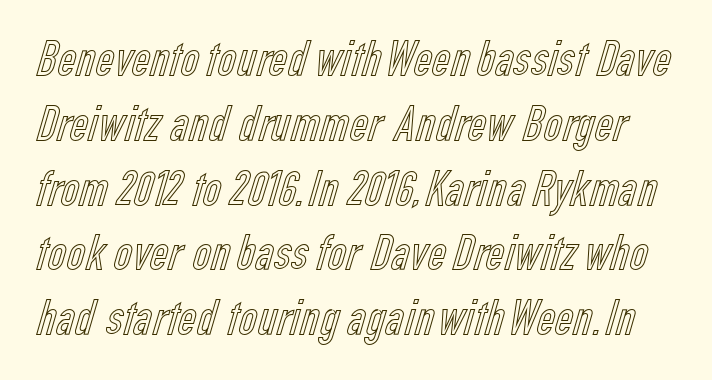
Descenders hang freely into open space. Do the characters align in a grid? No, the font is proportional. Baseline-to-baseline distance is the conventional proportion of letter height.
